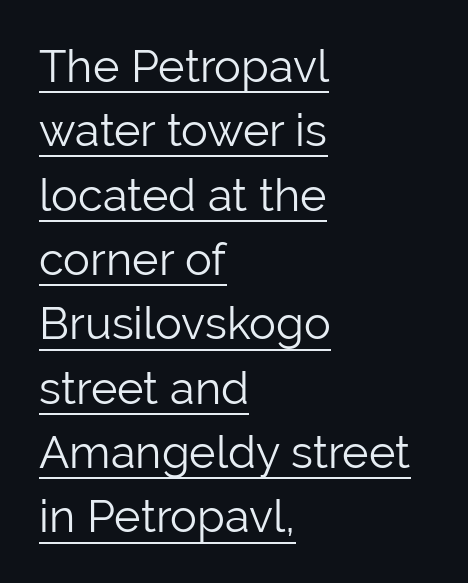
{"serif": "no", "italic": "no", "bold": "no", "weight": "light", "width": "normal", "stroke_contrast": "low", "x_height": "medium", "monospaced": "no", "underline": "yes", "align": "left", "line_spacing": "normal", "line_spacing_ratio": 1.43, "letter_spacing": "normal", "letter_spacing_em": 0.0, "glyph_px": 45}
